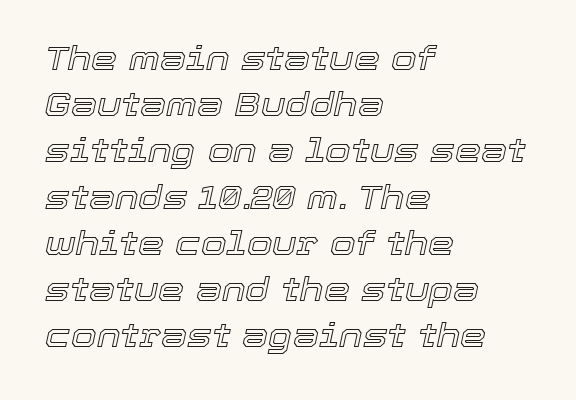
{"italic": "yes", "lean": "right", "slant_degrees": 12, "width": "normal", "x_height": "medium", "monospaced": "no", "underline": "no", "align": "left", "line_spacing": "normal", "line_spacing_ratio": 1.4, "letter_spacing": "normal", "letter_spacing_em": 0.0, "glyph_px": 33}
